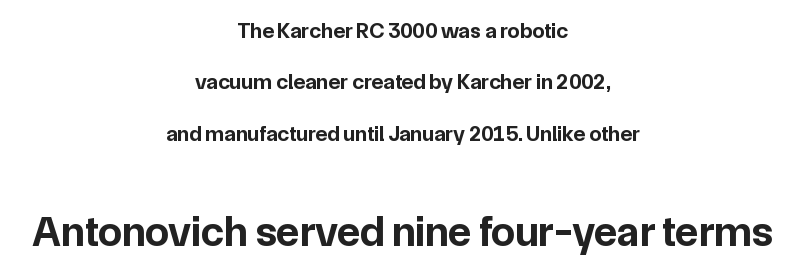
{"serif": "no", "italic": "no", "bold": "yes", "weight": "bold", "width": "normal", "stroke_contrast": "low", "x_height": "medium", "monospaced": "no", "underline": "no", "align": "center", "line_spacing": "loose", "line_spacing_ratio": 2.34, "letter_spacing": "normal", "letter_spacing_em": 0.0, "larger_block": "second", "size_ratio": 1.95, "glyph_px": 43}
